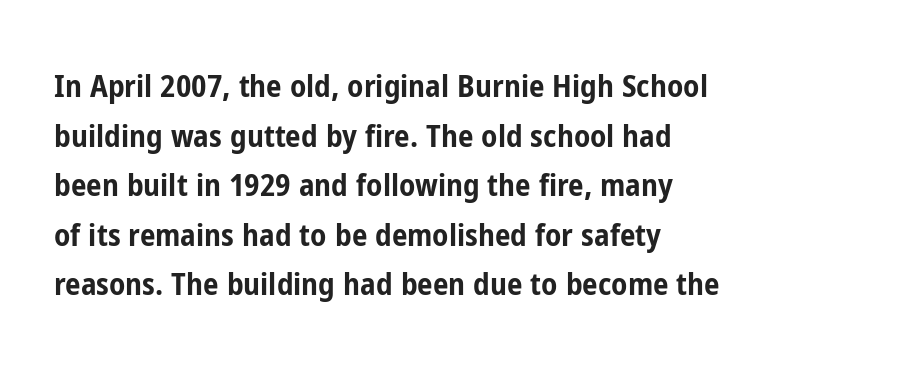
Q: Is the text bold? A: Yes.
Q: Is the text italic (slanted)? A: No, it is upright.
Q: Is the typeface a serif or a sans-serif typeface? A: Sans-serif.
Q: Is the text underlined? A: No.
Q: How is the paragraph aligned? A: Left-aligned.
Q: Is the spacing between letters normal or unusually wide? A: Normal.
Q: Is the spacing between lines tight, normal or loose? A: Normal.
Q: Width (condensed, normal, or wide)? A: Condensed.
Q: Stroke contrast? A: Low.
Q: x-height? A: Medium.
Q: Monospaced? A: No.
